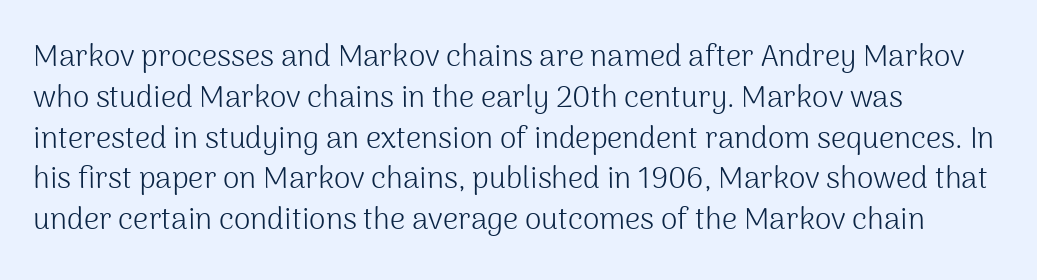
{"serif": "no", "italic": "no", "bold": "no", "weight": "light", "width": "normal", "stroke_contrast": "medium", "x_height": "medium", "monospaced": "no", "underline": "no", "align": "left", "line_spacing": "normal", "line_spacing_ratio": 1.36, "letter_spacing": "normal", "letter_spacing_em": 0.0, "glyph_px": 30}
